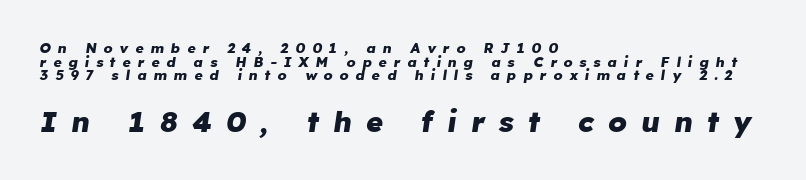
The image shows 29 px heavy type, italic (leaning right); set left-aligned, tight line spacing (0.98x), unusually wide letter spacing (+0.49 em), not underlined; the second (bottom) block is 2.07x larger; low stroke contrast and a medium x-height.
